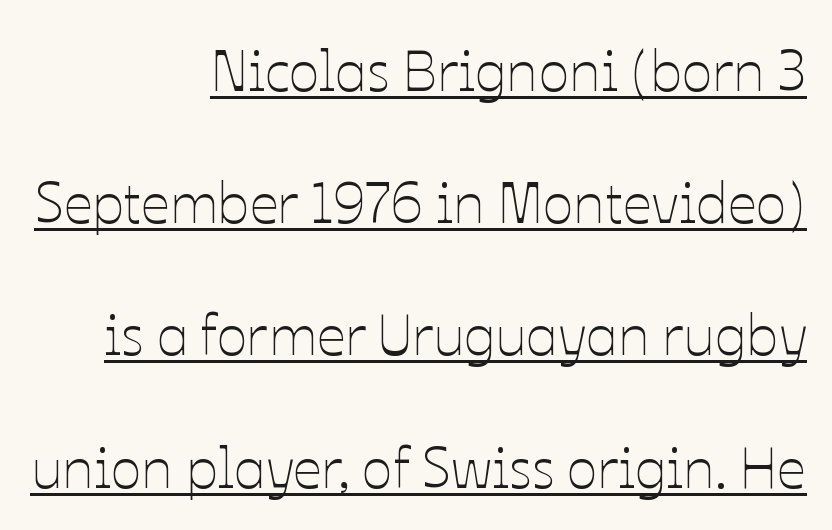
{"italic": "no", "bold": "no", "weight": "thin", "width": "normal", "stroke_contrast": "low", "x_height": "medium", "monospaced": "no", "underline": "yes", "align": "right", "line_spacing": "loose", "line_spacing_ratio": 2.32, "letter_spacing": "normal", "letter_spacing_em": 0.0, "glyph_px": 57}
